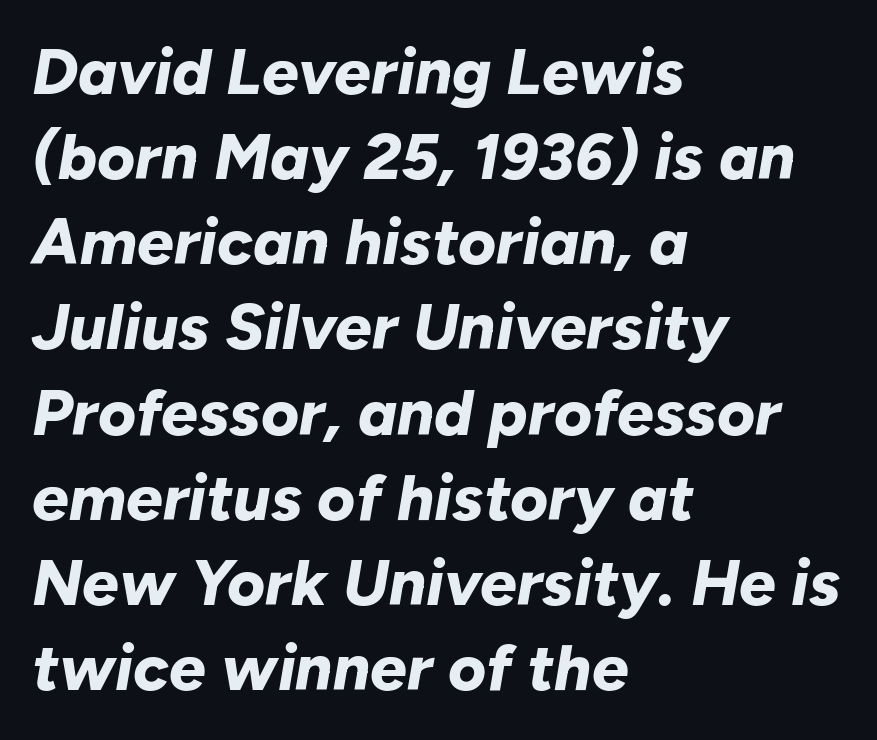
The image shows 65 px bold type, italic (leaning right); set left-aligned, normal line spacing (1.31x), normal letter spacing, not underlined; low stroke contrast and a medium x-height.
